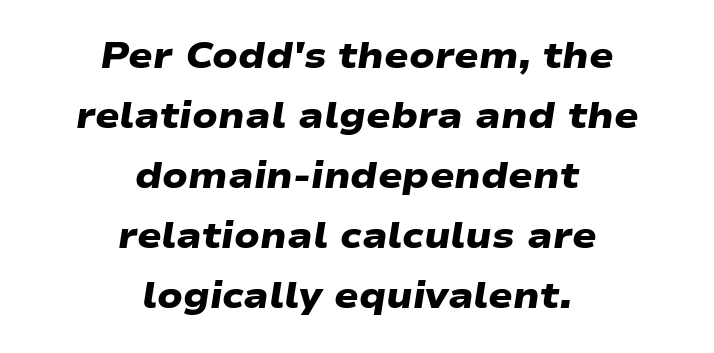
{"serif": "no", "bold": "yes", "weight": "heavy", "width": "wide", "stroke_contrast": "low", "x_height": "medium", "monospaced": "no", "underline": "no", "align": "center", "line_spacing": "normal", "line_spacing_ratio": 1.67, "letter_spacing": "normal", "letter_spacing_em": 0.0, "glyph_px": 36}
